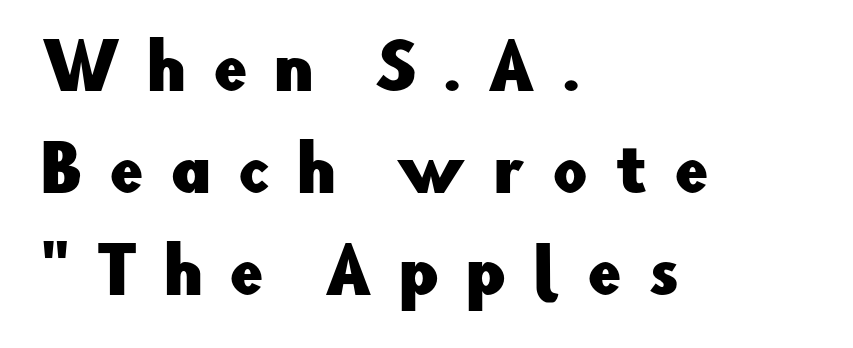
{"serif": "no", "italic": "no", "width": "normal", "stroke_contrast": "low", "x_height": "small", "monospaced": "no", "underline": "no", "align": "left", "line_spacing": "normal", "line_spacing_ratio": 1.67, "letter_spacing": "wide", "letter_spacing_em": 0.43, "glyph_px": 61}
